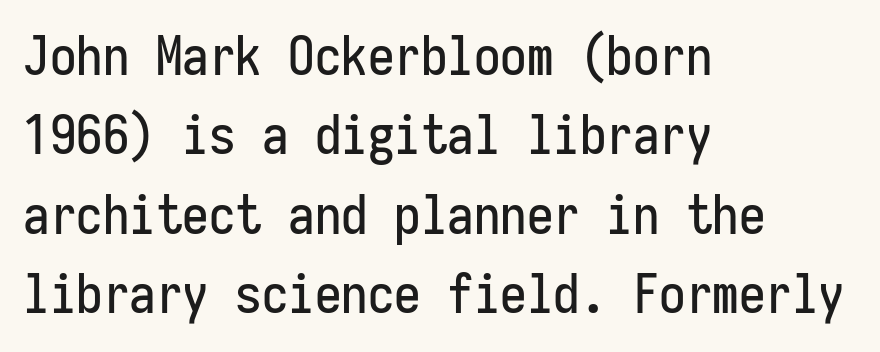
Each letter, wide or thin by design, is forced into the same width here. Horizontally, the lines are justified to the leading edge only. Upright lettering throughout. The typeface chosen for these lines omits serifs. A clean baseline with only descenders dipping below it.
